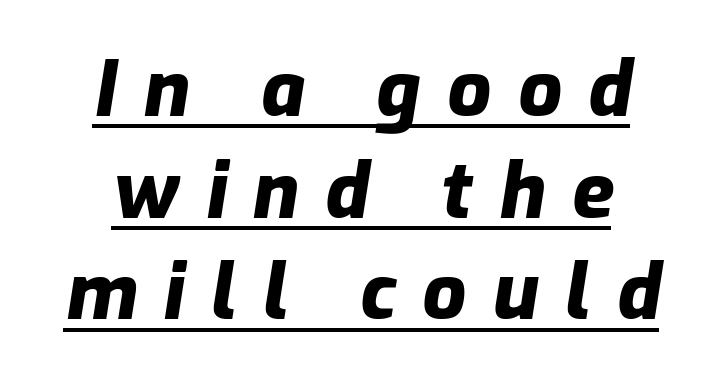
The passage shown is typed in a proportional face where columns would drift. Compared with typical body copy, the letter spacing here is much looser. The passage shown stacks its lines at a standard gap. Leftover space on each line is divided equally before and after the words.
